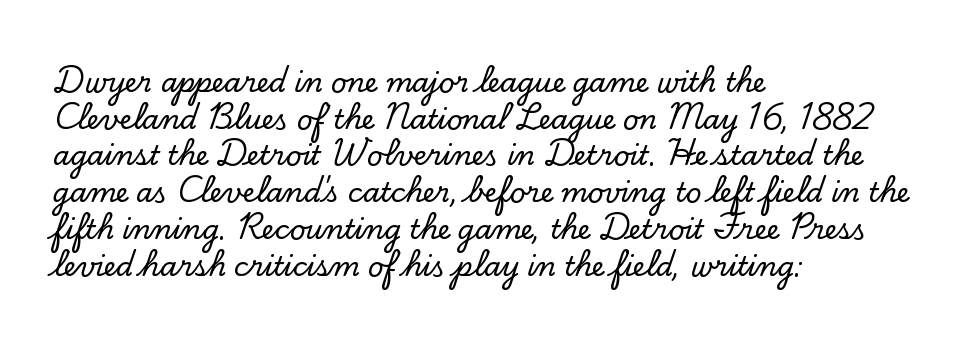
Q: Is the text italic (slanted)? A: Yes.
Q: Is the text underlined? A: No.
Q: How is the paragraph aligned? A: Left-aligned.
Q: Is the spacing between letters normal or unusually wide? A: Normal.
Q: Is the spacing between lines tight, normal or loose? A: Normal.
